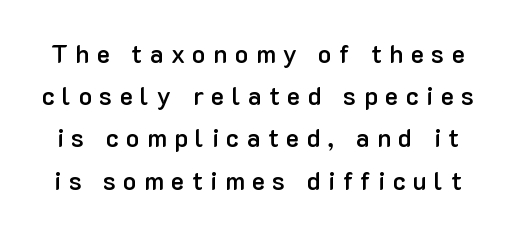
The glyphs are unaccompanied by any horizontal stroke below them. The tracking jumps out immediately: characters are airy and widely separated. A typesetter would call this leading conventional body-copy spacing. A roman cut, with each character standing at attention. A bit beefed up — I'd call it semibold rather than bold.
